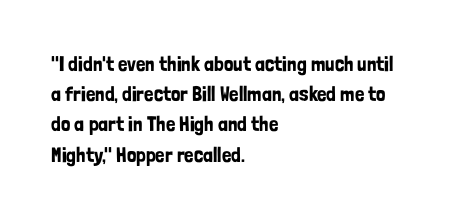
{"italic": "no", "underline": "no", "align": "left", "line_spacing": "normal", "line_spacing_ratio": 1.44, "letter_spacing": "normal", "letter_spacing_em": 0.0, "glyph_px": 21}
